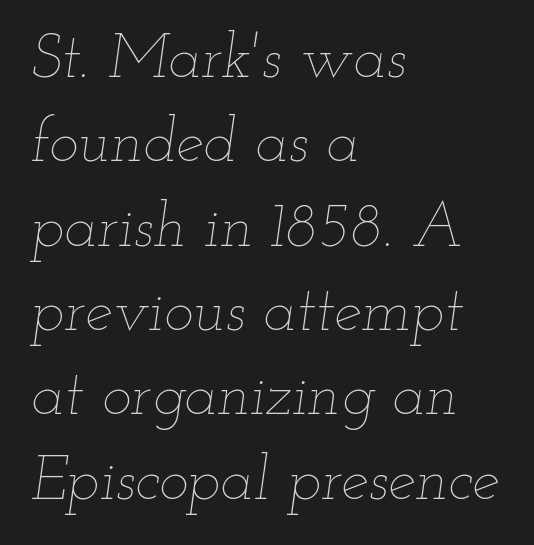
{"italic": "yes", "lean": "right", "slant_degrees": 12, "bold": "no", "weight": "thin", "width": "wide", "stroke_contrast": "low", "x_height": "small", "monospaced": "no", "underline": "no", "align": "left", "line_spacing": "normal", "line_spacing_ratio": 1.36, "letter_spacing": "normal", "letter_spacing_em": 0.0, "glyph_px": 62}
